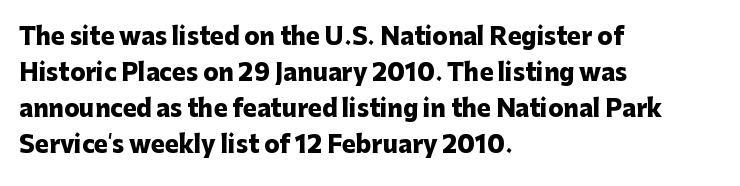
Q: Is the text bold? A: Yes.
Q: Is the text italic (slanted)? A: No, it is upright.
Q: Is the text underlined? A: No.
Q: How is the paragraph aligned? A: Left-aligned.
Q: Is the spacing between letters normal or unusually wide? A: Normal.
Q: Is the spacing between lines tight, normal or loose? A: Normal.
